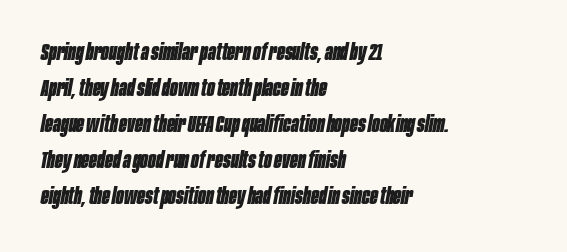
The image shows 23 px bold type, italic (leaning right); set left-aligned, normal line spacing (1.57x), normal letter spacing, not underlined.
